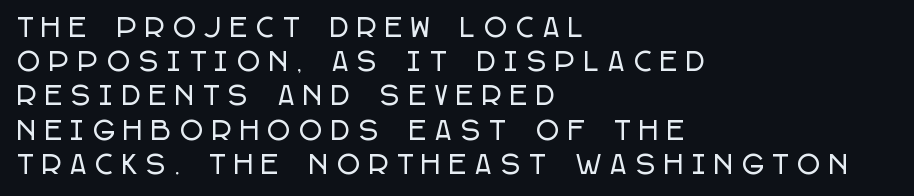
{"italic": "no", "underline": "no", "align": "left", "line_spacing": "normal", "line_spacing_ratio": 1.37, "letter_spacing": "wide", "letter_spacing_em": 0.37, "glyph_px": 25}
